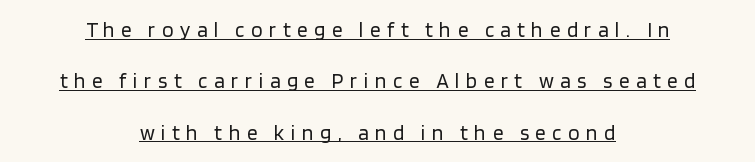
{"italic": "no", "bold": "no", "underline": "yes", "align": "center", "line_spacing": "loose", "line_spacing_ratio": 2.45, "letter_spacing": "wide", "letter_spacing_em": 0.31, "glyph_px": 21}
